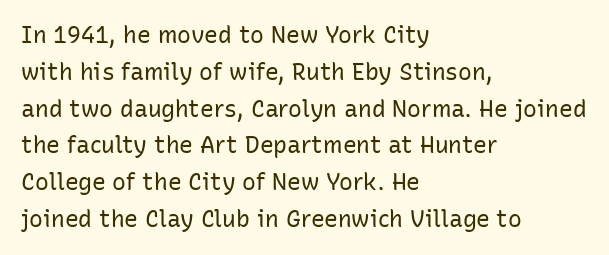
Q: Is the text bold? A: No.
Q: Is the text italic (slanted)? A: No, it is upright.
Q: Is the text underlined? A: No.
Q: How is the paragraph aligned? A: Left-aligned.
Q: Is the spacing between letters normal or unusually wide? A: Normal.
Q: Is the spacing between lines tight, normal or loose? A: Normal.
